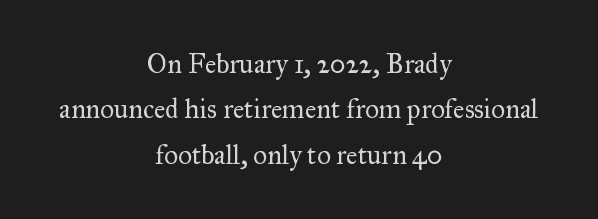
The image shows 27 px text type, upright; set centered, normal line spacing (1.68x), normal letter spacing, not underlined.
